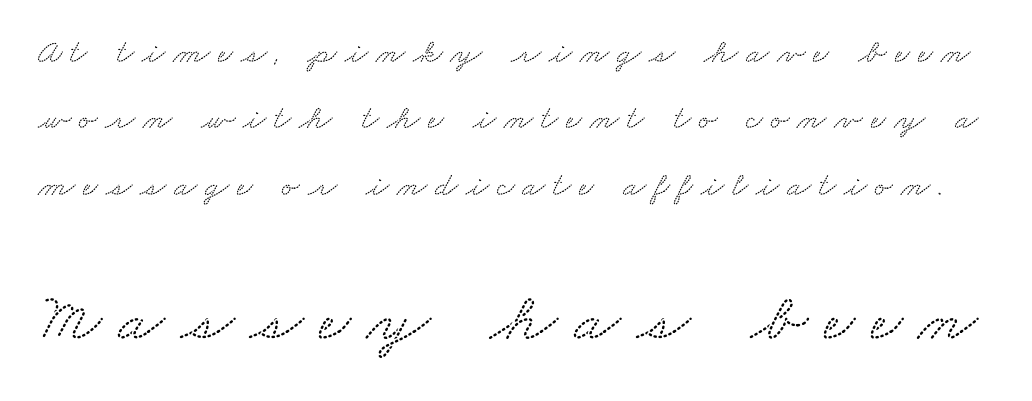
The passage shown is typed in a proportional face where columns would drift. The letters in the lower block stand taller than those in the block above. Rule under the text: the space is simply empty. Horizontal bands of white between lines are thick stripes. A typesetter would call this heavily tracked-out type.
